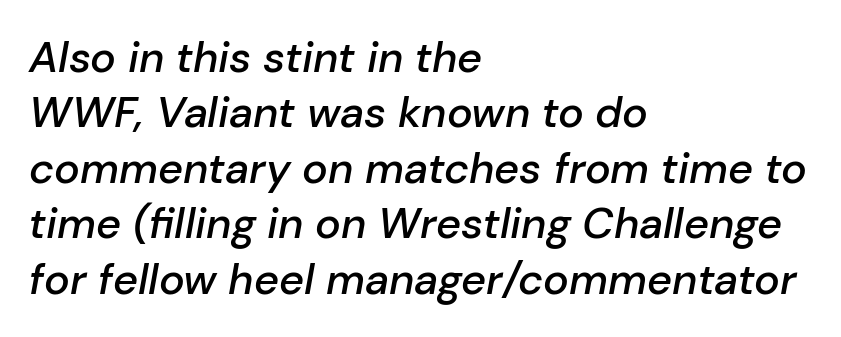
Q: Is the text bold? A: Semi-bold.
Q: Is the text italic (slanted)? A: Yes, it leans right by about 10 degrees.
Q: Is the text underlined? A: No.
Q: How is the paragraph aligned? A: Left-aligned.
Q: Is the spacing between letters normal or unusually wide? A: Normal.
Q: Is the spacing between lines tight, normal or loose? A: Normal.
Q: Width (condensed, normal, or wide)? A: Normal.
Q: Stroke contrast? A: Low.
Q: x-height? A: Medium.
Q: Monospaced? A: No.
